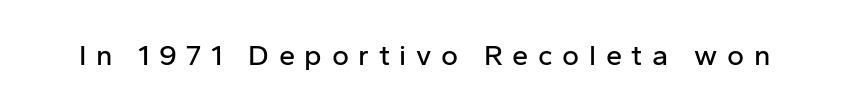
{"serif": "no", "italic": "no", "width": "normal", "stroke_contrast": "low", "x_height": "medium", "monospaced": "no", "underline": "no", "letter_spacing": "wide", "letter_spacing_em": 0.33, "glyph_px": 29}
